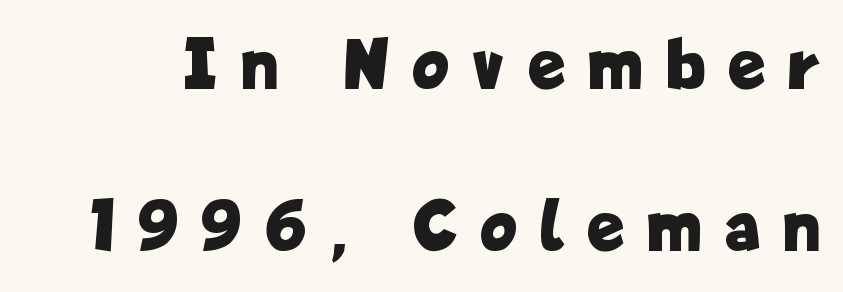
The image shows 75 px bold, condensed sans-serif type, upright; set loose line spacing (2.16x), unusually wide letter spacing (+0.34 em), not underlined; low stroke contrast and a medium x-height.
